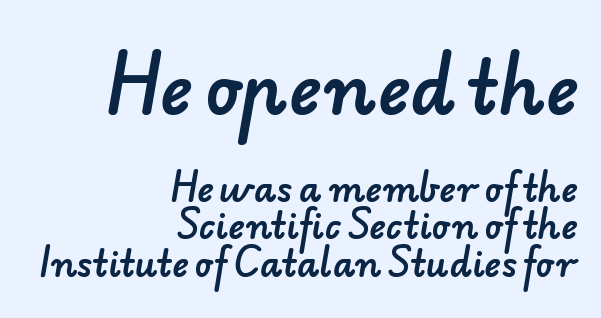
Q: Is the typeface a serif or a sans-serif typeface? A: Sans-serif.
Q: Is the text underlined? A: No.
Q: How is the paragraph aligned? A: Right-aligned.
Q: Is the spacing between letters normal or unusually wide? A: Normal.
Q: Is the spacing between lines tight, normal or loose? A: Tight.
Q: Which block of text is set in a larger size, the first (top) or the second (bottom)? A: The first (top) one.
Q: Width (condensed, normal, or wide)? A: Normal.
Q: Stroke contrast? A: Low.
Q: x-height? A: Small.
Q: Monospaced? A: No.
